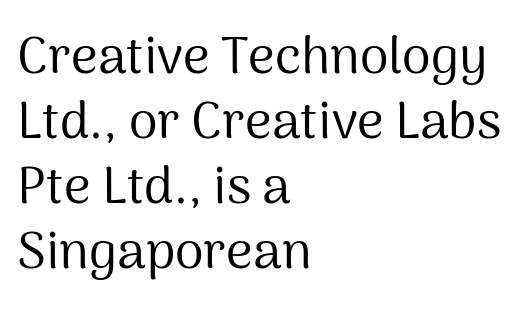
{"serif": "no", "italic": "no", "bold": "no", "weight": "regular", "width": "normal", "stroke_contrast": "medium", "x_height": "medium", "monospaced": "no", "underline": "no", "align": "left", "line_spacing": "normal", "line_spacing_ratio": 1.25, "letter_spacing": "normal", "letter_spacing_em": 0.0, "glyph_px": 52}
